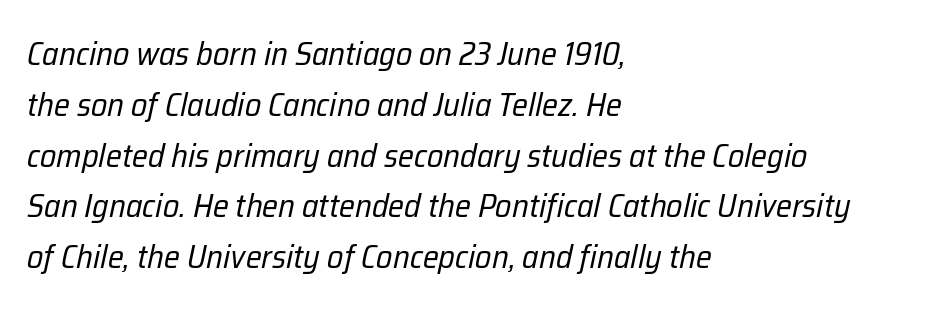
Between one letter and the next there's only the usual sliver of space. Would a proofreader flag this as italicized? Yes. Unmarked baselines from the first word to the last. Alignment: flush left.
